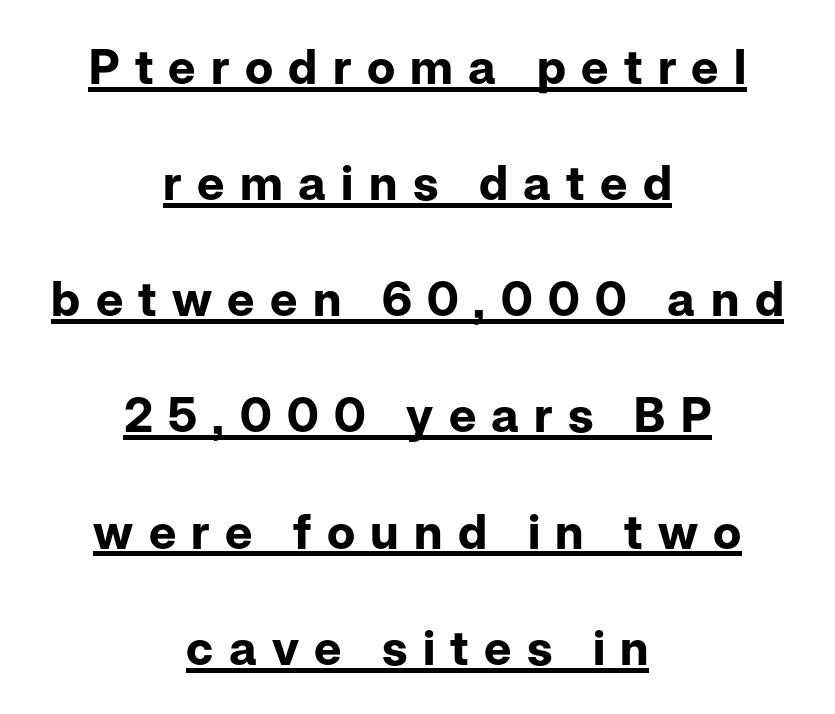
Q: Is the text bold? A: Yes.
Q: Is the text italic (slanted)? A: No, it is upright.
Q: Is the typeface a serif or a sans-serif typeface? A: Sans-serif.
Q: Is the text underlined? A: Yes.
Q: How is the paragraph aligned? A: Centered.
Q: Is the spacing between letters normal or unusually wide? A: Unusually wide.
Q: Is the spacing between lines tight, normal or loose? A: Loose.
Q: Width (condensed, normal, or wide)? A: Normal.
Q: Stroke contrast? A: Low.
Q: x-height? A: Medium.
Q: Monospaced? A: No.
